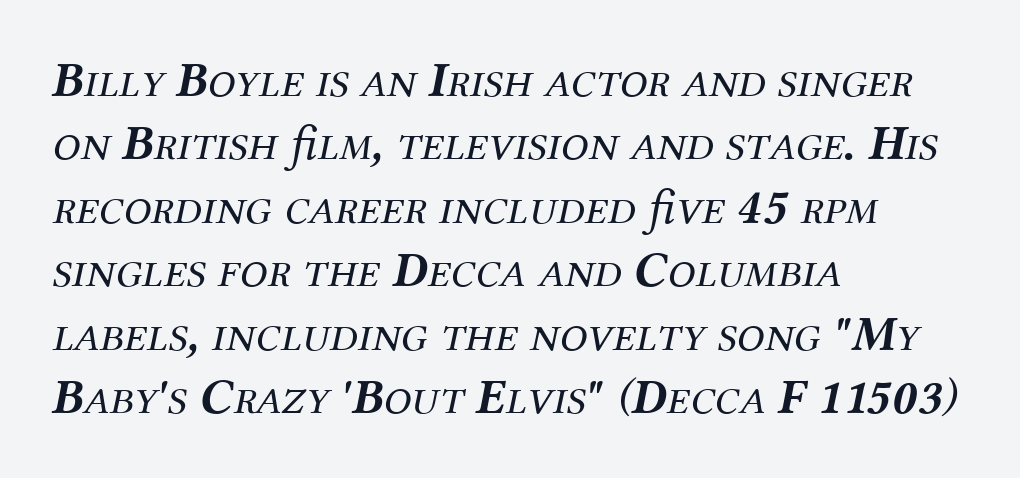
The image shows 50 px regular-weight serif type, italic (leaning right); set left-aligned, normal line spacing (1.27x), normal letter spacing, not underlined; medium stroke contrast and a medium x-height.
